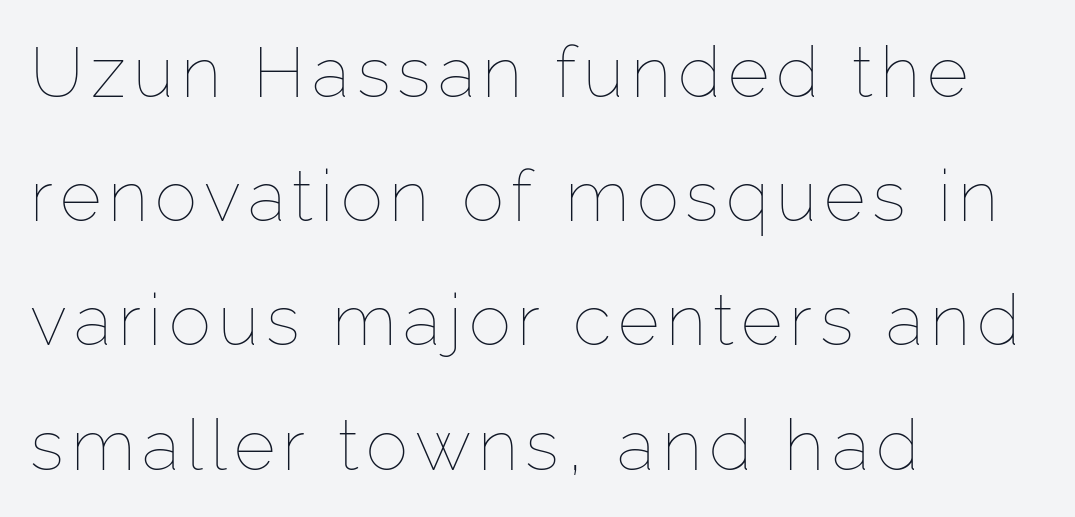
The letters stand straight up with perfectly vertical stems. Leftover space on each line is placed entirely after the last word. The letterforms sit at book weight or below. A typesetter would call this proportional, since set widths differ per character. Words float on clear page, feet unadorned.
